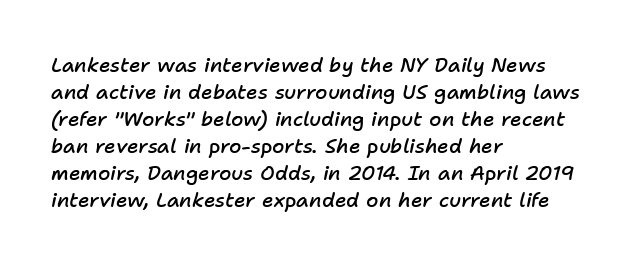
The image shows 20 px text type, italic (leaning right); set left-aligned, normal line spacing (1.35x), normal letter spacing, not underlined.
